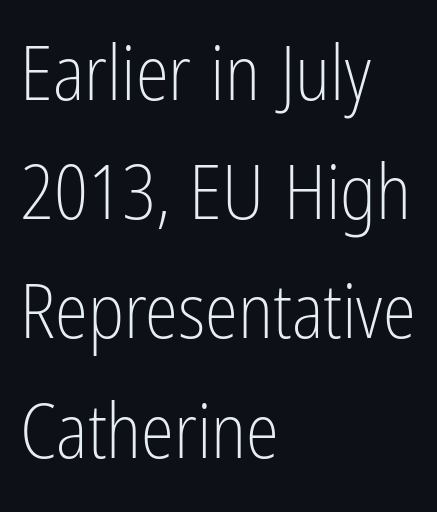
{"serif": "no", "italic": "no", "bold": "no", "weight": "light", "width": "condensed", "stroke_contrast": "low", "x_height": "medium", "monospaced": "no", "underline": "no", "align": "left", "line_spacing": "normal", "line_spacing_ratio": 1.59, "letter_spacing": "normal", "letter_spacing_em": 0.0, "glyph_px": 75}
